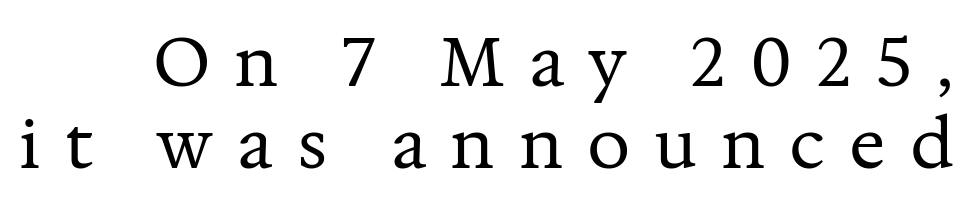
Q: Is the text bold? A: No.
Q: Is the text italic (slanted)? A: No, it is upright.
Q: Is the typeface a serif or a sans-serif typeface? A: Serif.
Q: Is the text underlined? A: No.
Q: Is the spacing between letters normal or unusually wide? A: Unusually wide.
Q: Width (condensed, normal, or wide)? A: Normal.
Q: Stroke contrast? A: Medium.
Q: x-height? A: Medium.
Q: Monospaced? A: No.
